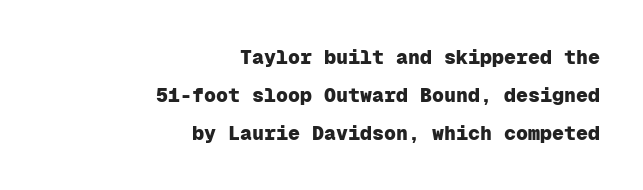
Q: Is the text bold? A: Yes.
Q: Is the text italic (slanted)? A: No, it is upright.
Q: Is the text underlined? A: No.
Q: How is the paragraph aligned? A: Right-aligned.
Q: Is the spacing between letters normal or unusually wide? A: Normal.
Q: Is the spacing between lines tight, normal or loose? A: Loose.
